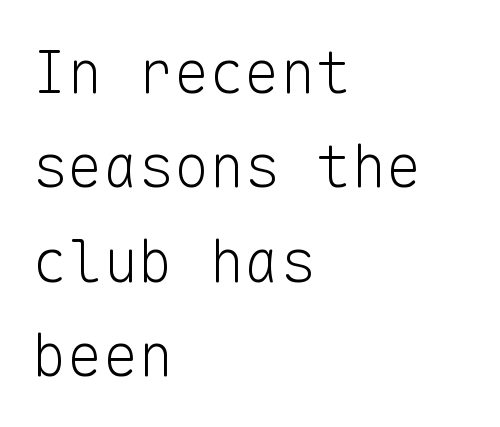
The characters are drawn with everyday or finer stroke widths. Check the space under the baseline: it is left empty. Line spacing here is normal. Typographically, this falls in the sans-serif category. Line beginnings align vertically; line endings do not.
